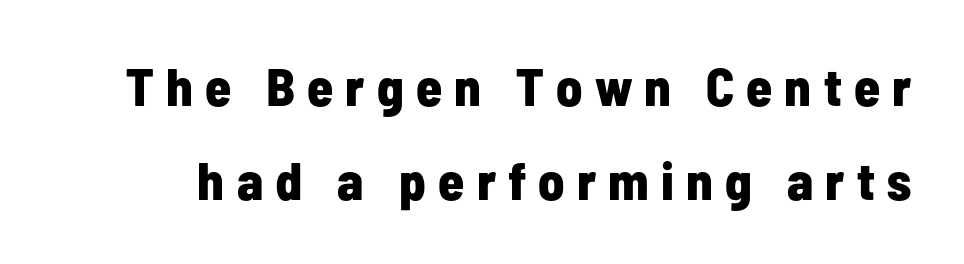
{"serif": "no", "italic": "no", "bold": "yes", "weight": "bold", "width": "condensed", "stroke_contrast": "low", "x_height": "medium", "monospaced": "no", "underline": "no", "line_spacing_ratio": 1.77, "letter_spacing": "wide", "letter_spacing_em": 0.23, "glyph_px": 53}
